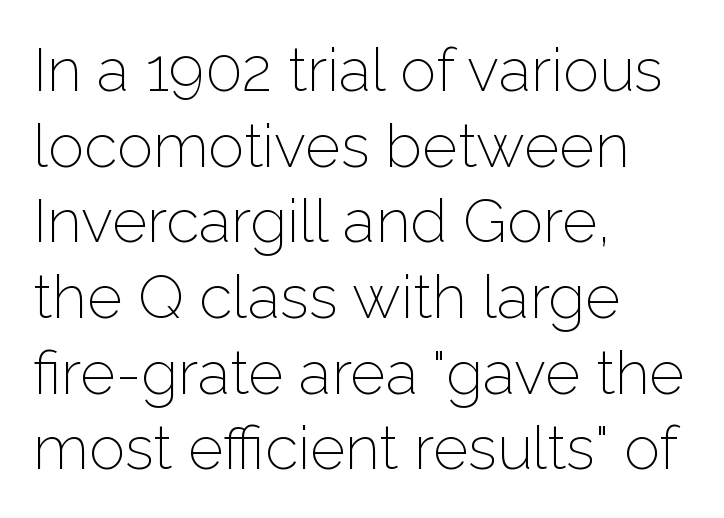
The image shows 61 px light sans-serif type, upright; set left-aligned, line spacing 1.24x, normal letter spacing, not underlined; low stroke contrast and a medium x-height.
